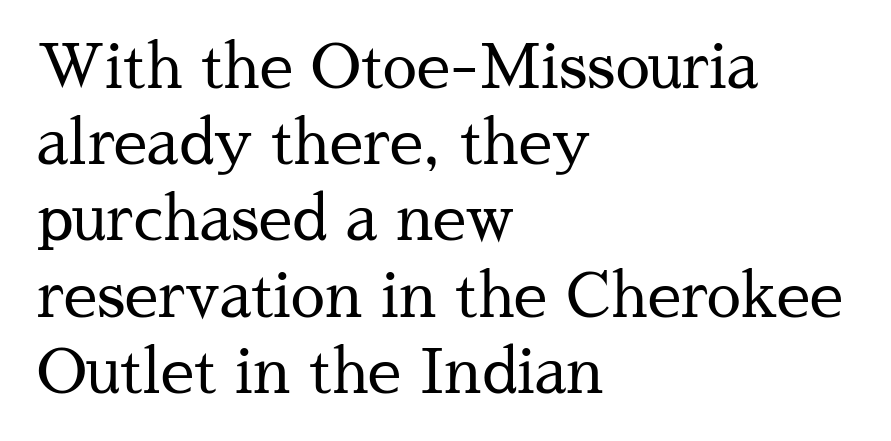
{"serif": "yes", "italic": "no", "bold": "no", "weight": "regular", "width": "normal", "stroke_contrast": "medium", "x_height": "medium", "monospaced": "no", "underline": "no", "align": "left", "line_spacing": "normal", "line_spacing_ratio": 1.25, "letter_spacing": "normal", "letter_spacing_em": 0.0, "glyph_px": 61}
